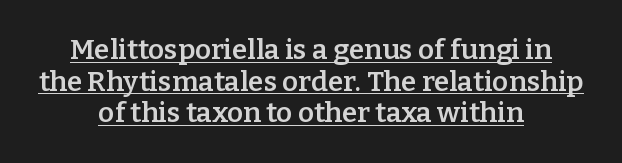
The image shows 28 px semibold serif type, upright; set centered, tight line spacing (1.13x), normal letter spacing, underlined; low stroke contrast and a medium x-height.
